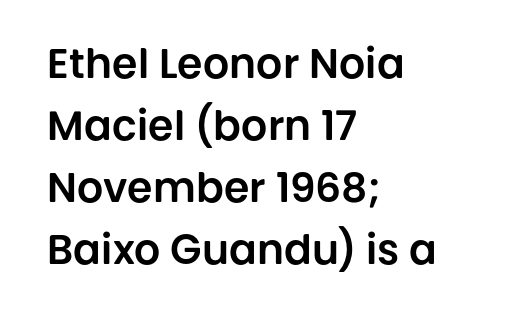
Q: Is the text italic (slanted)? A: No, it is upright.
Q: Is the typeface a serif or a sans-serif typeface? A: Sans-serif.
Q: Is the text underlined? A: No.
Q: How is the paragraph aligned? A: Left-aligned.
Q: Is the spacing between letters normal or unusually wide? A: Normal.
Q: Is the spacing between lines tight, normal or loose? A: Normal.
Q: Width (condensed, normal, or wide)? A: Normal.
Q: Stroke contrast? A: Low.
Q: x-height? A: Large.
Q: Monospaced? A: No.
